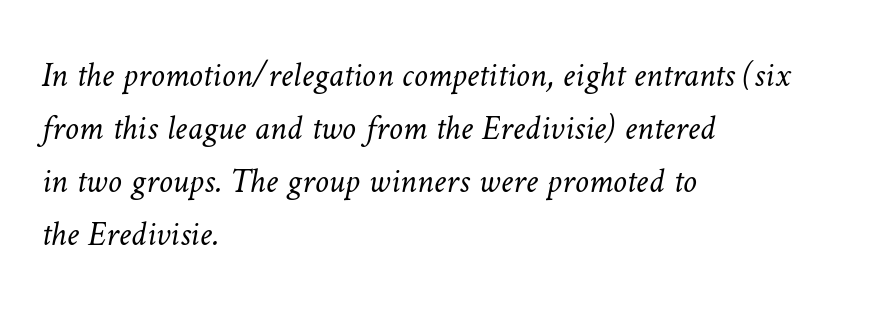
{"bold": "no", "weight": "light", "width": "normal", "stroke_contrast": "low", "x_height": "medium", "monospaced": "no", "underline": "no", "align": "left", "line_spacing": "normal", "line_spacing_ratio": 1.51, "letter_spacing": "normal", "letter_spacing_em": 0.0, "glyph_px": 35}
